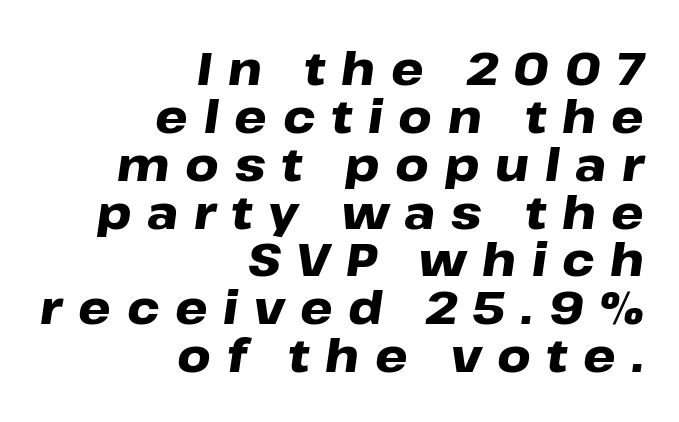
The image shows 46 px heavy, wide type, italic (leaning right); set right-aligned, tight line spacing (1.04x), unusually wide letter spacing (+0.34 em), not underlined; low stroke contrast and a medium x-height.
